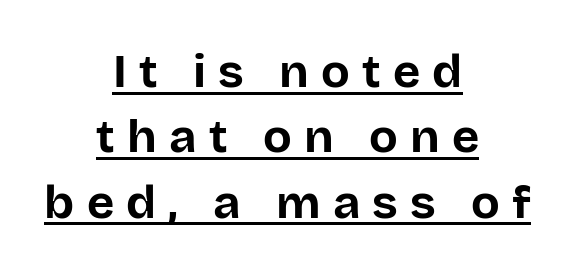
You could not count columns in this text — the font is proportionally spaced. The rendering positions every line midway between the sides. You can tell it's not italic because the verticals are truly vertical. The lettering is marked with a stroke running underneath it. Type style note: lacks serifs. Baseline-to-baseline distance is the conventional proportion of letter height.
